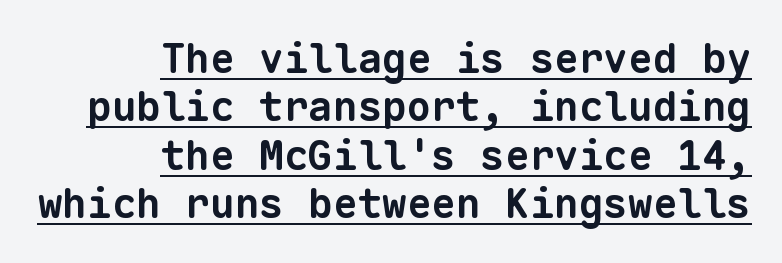
{"serif": "no", "bold": "yes", "weight": "bold", "width": "normal", "stroke_contrast": "low", "x_height": "medium", "monospaced": "yes", "underline": "yes", "align": "right", "line_spacing_ratio": 1.18, "letter_spacing": "normal", "letter_spacing_em": 0.0, "glyph_px": 41}
